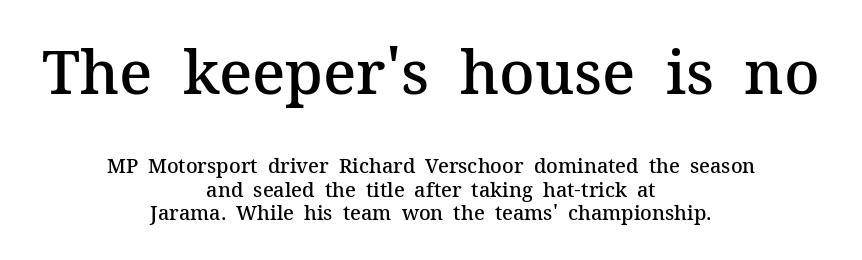
The image shows 61 px semibold serif type, upright; set centered, line spacing 1.17x, normal letter spacing, not underlined; the first (top) block is 3.05x larger; medium stroke contrast and a medium x-height.
